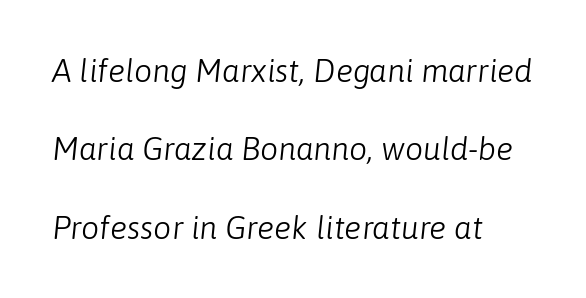
{"italic": "yes", "lean": "right", "slant_degrees": 6, "bold": "no", "weight": "light", "width": "normal", "stroke_contrast": "low", "x_height": "medium", "monospaced": "no", "underline": "no", "align": "left", "line_spacing": "loose", "line_spacing_ratio": 2.45, "letter_spacing": "normal", "letter_spacing_em": 0.0, "glyph_px": 32}
